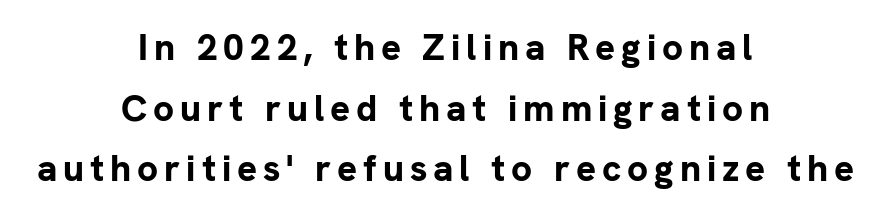
Q: Is the text bold? A: Yes.
Q: Is the text italic (slanted)? A: No, it is upright.
Q: Is the typeface a serif or a sans-serif typeface? A: Sans-serif.
Q: Is the text underlined? A: No.
Q: How is the paragraph aligned? A: Centered.
Q: Is the spacing between lines tight, normal or loose? A: Normal.
Q: Width (condensed, normal, or wide)? A: Normal.
Q: Stroke contrast? A: Low.
Q: x-height? A: Medium.
Q: Monospaced? A: No.
